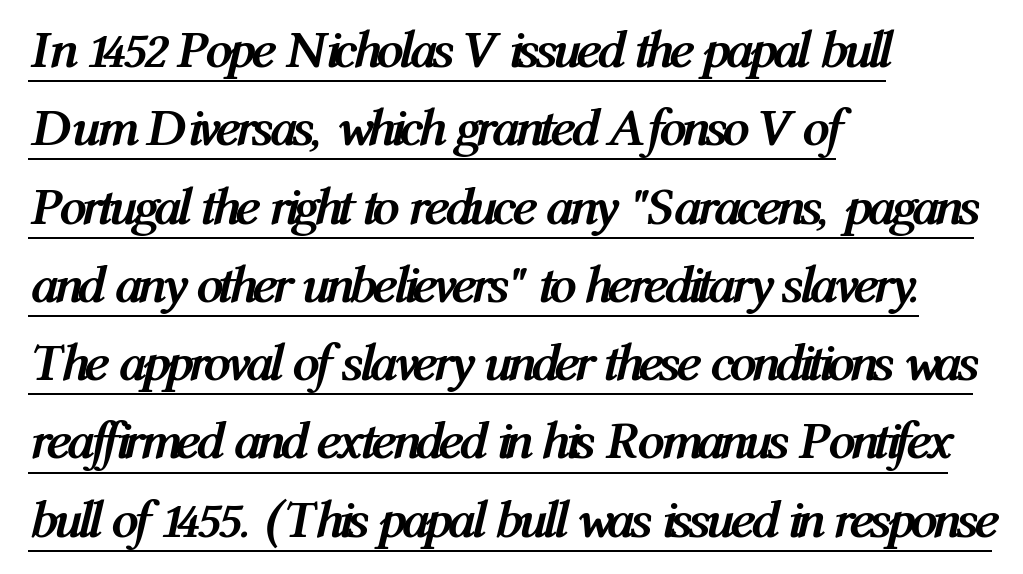
The image shows 54 px semibold, condensed type, italic (leaning right); set left-aligned, normal line spacing (1.45x), normal letter spacing, underlined; medium stroke contrast and a medium x-height.
